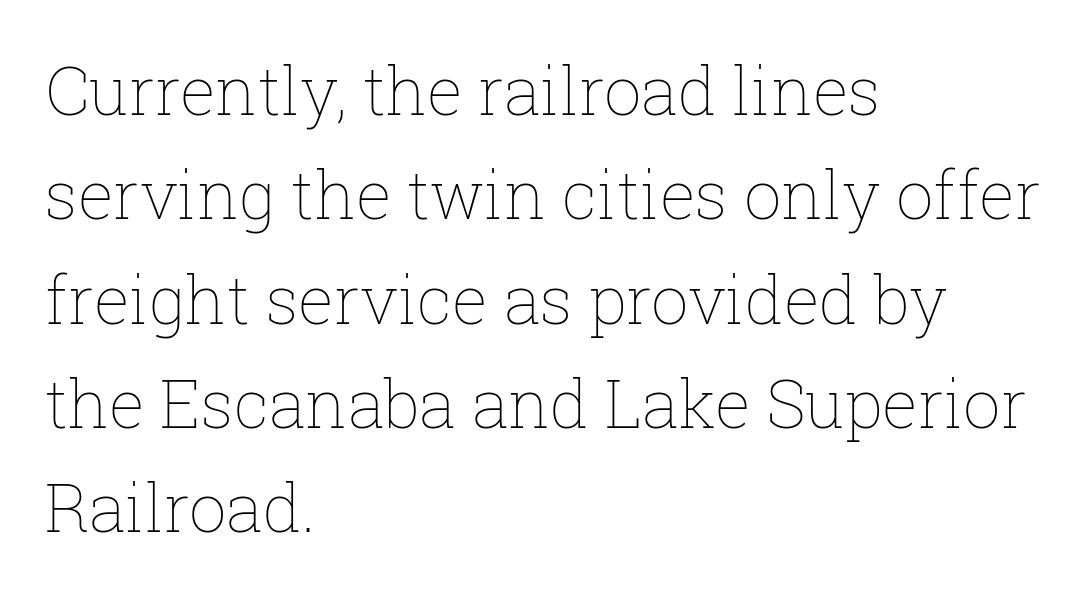
You could not count columns in this text — the font is proportionally spaced. Quick note: interline space is typical. Underlining? Definitely not there. The letterforms sit at book weight or below. Does extra space separate the letters? No, they use regular spacing.
